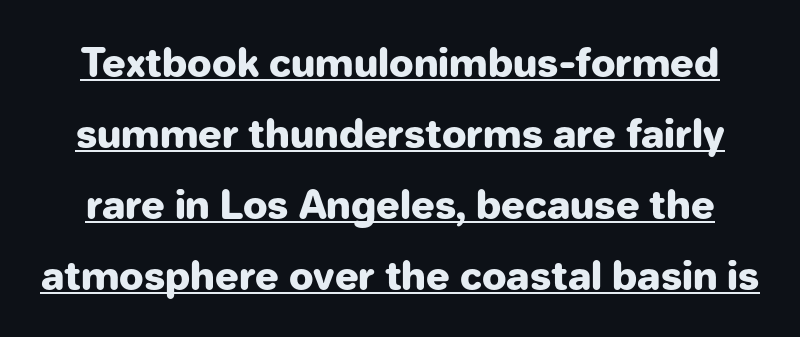
The image shows 39 px heavy sans-serif type, upright; set line spacing 1.82x, normal letter spacing, underlined; low stroke contrast and a medium x-height.
